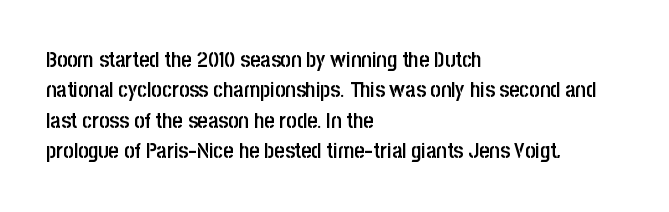
The lines sit at an ordinary, default distance from one another. Letter spacing: default. Check under the words: just untouched page. In terms of weight, the rendering is demibold, just under bold. Short and long lines alike share a common starting point at left. Quick note: not italic, upright.
